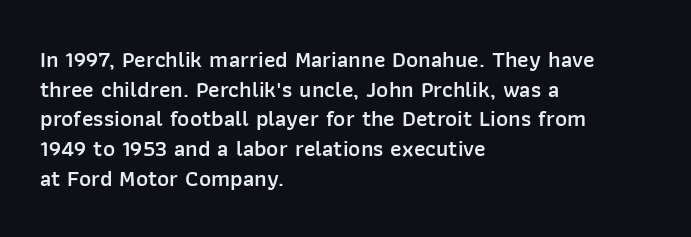
Stroke thickness is moderately raised; the sample reads as semibold. Vertical strokes here are truly vertical. The area under the type is left untouched. Summary of vertical rhythm: regular, with standard interline spacing.
